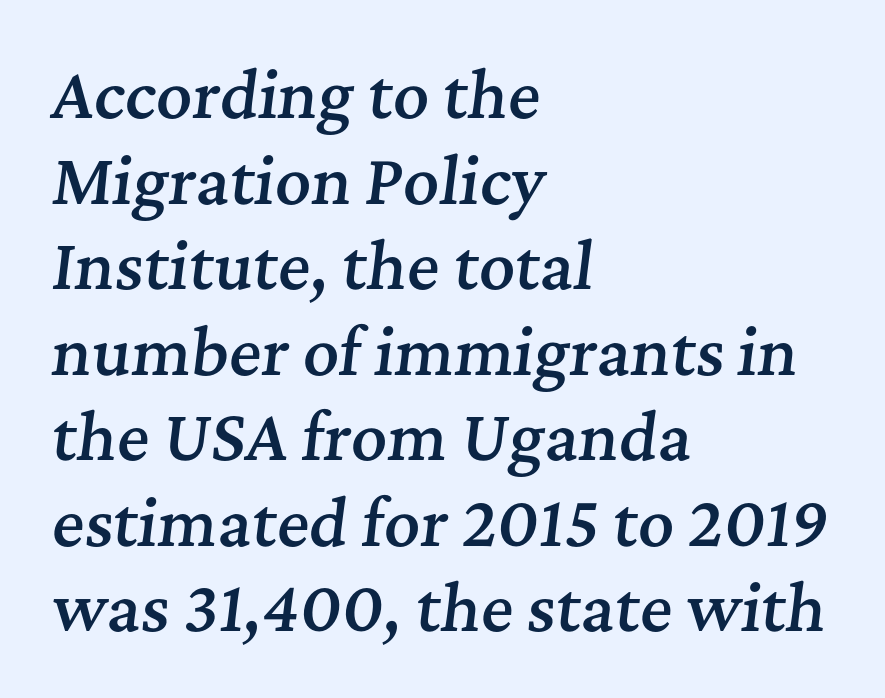
A bare baseline throughout the passage. The leading is moderate, giving the passage an even texture. What stands out about the letter spacing? Nothing — it is the standard amount. Stroke terminals: seriffed. Is the type slanted? Yes — the strokes lean at a clear angle. Here the designer chose a conventional face with non-uniform glyph widths.
